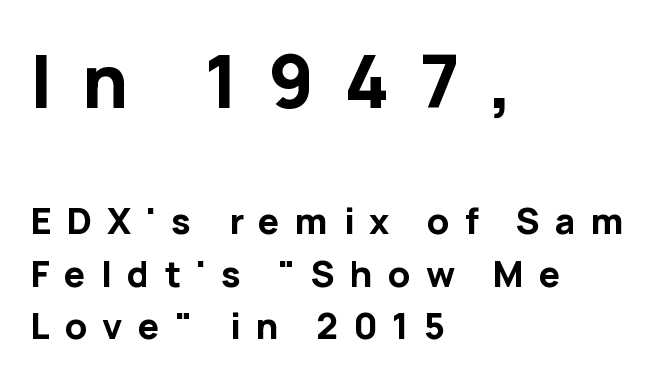
The image shows 73 px bold sans-serif type, upright; set left-aligned, normal line spacing (1.46x), unusually wide letter spacing (+0.42 em), not underlined; the first (top) block is 2.03x larger; low stroke contrast and a medium x-height.
